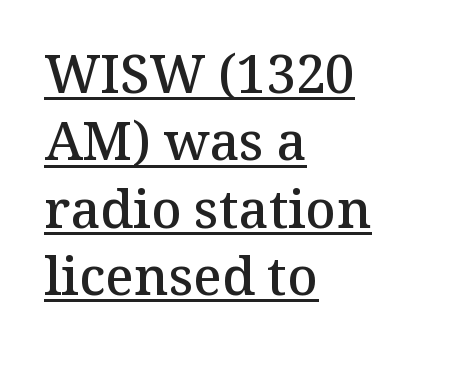
The passage shown has conventional tracking throughout. The letters advance in unequal steps, a hallmark of proportional type. Small tapered or slab feet sit at the stroke ends, so this counts as serif. The rendering uses a semibold face; strokes are thickened but not to full bold. Each line of the rendering has a horizontal stroke beneath the glyphs. Upright lettering throughout.
